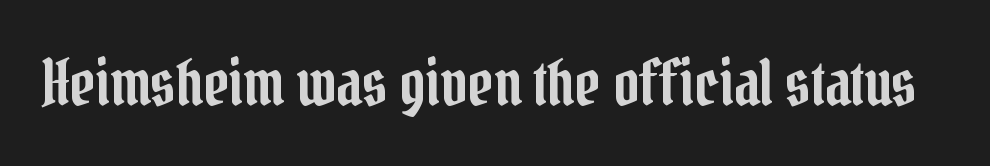
{"serif": "yes", "italic": "no", "width": "condensed", "stroke_contrast": "low", "x_height": "medium", "monospaced": "no", "underline": "no", "letter_spacing": "normal", "letter_spacing_em": 0.0, "glyph_px": 63}
